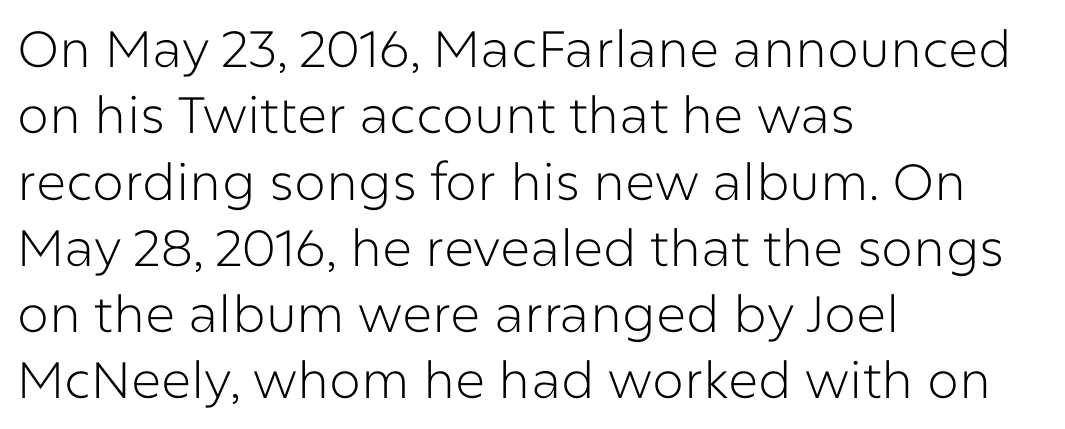
Where is the straight margin? On the left. Ordinary non-slanted type is in use. The weight tops out at a normal text grade. Does the leading feel generous? No, just average. Is the letter spacing exaggerated? No — it looks like the ordinary default.
